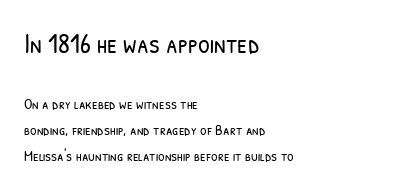
{"bold": "no", "underline": "no", "align": "left", "line_spacing_ratio": 1.74, "letter_spacing": "normal", "letter_spacing_em": 0.0, "larger_block": "first", "size_ratio": 1.8, "glyph_px": 27}
